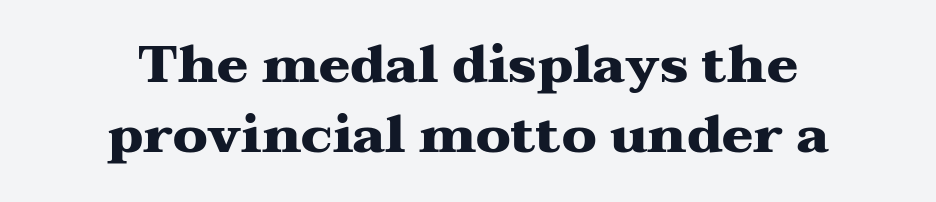
The glyphs are unaccompanied by any horizontal stroke below them. These lines are centered, leaving both edges ragged. Whoever set this chose a conventional vertical rhythm. Nope, not italic — everything's standing straight. Students, this is bold: see how much ink each stroke carries. The line texture is even and compact thanks to regular tracking.
